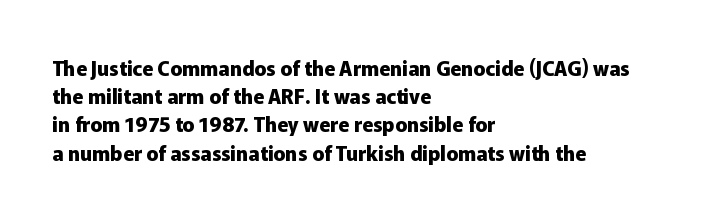
Q: Is the text bold? A: Yes.
Q: Is the text italic (slanted)? A: No, it is upright.
Q: Is the text underlined? A: No.
Q: How is the paragraph aligned? A: Left-aligned.
Q: Is the spacing between letters normal or unusually wide? A: Normal.
Q: Is the spacing between lines tight, normal or loose? A: Normal.
